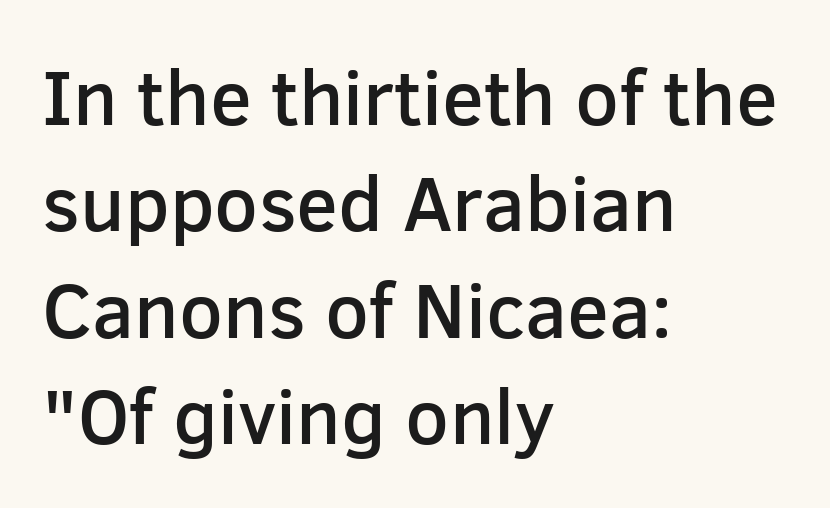
The image shows 77 px semibold sans-serif type, upright; set left-aligned, normal line spacing (1.38x), normal letter spacing, not underlined; low stroke contrast and a medium x-height.
